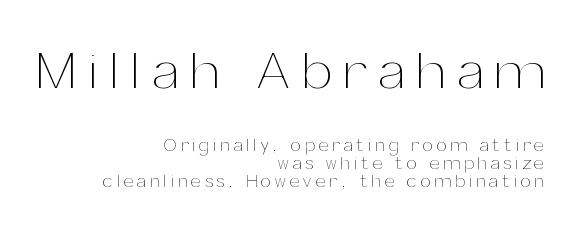
Q: Is the text bold? A: No.
Q: Is the text italic (slanted)? A: No, it is upright.
Q: Is the text underlined? A: No.
Q: How is the paragraph aligned? A: Right-aligned.
Q: Is the spacing between letters normal or unusually wide? A: Unusually wide.
Q: Is the spacing between lines tight, normal or loose? A: Tight.
Q: Which block of text is set in a larger size, the first (top) or the second (bottom)? A: The first (top) one.
Q: Width (condensed, normal, or wide)? A: Normal.
Q: Stroke contrast? A: Medium.
Q: x-height? A: Medium.
Q: Monospaced? A: No.
